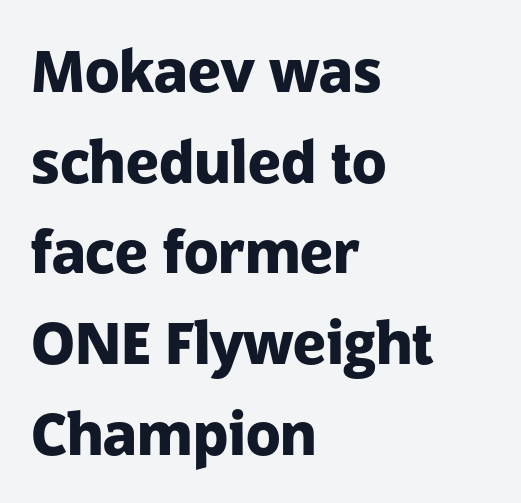
The image shows 57 px heavy sans-serif type, upright; set left-aligned, normal line spacing (1.59x), normal letter spacing, not underlined; low stroke contrast and a medium x-height.
